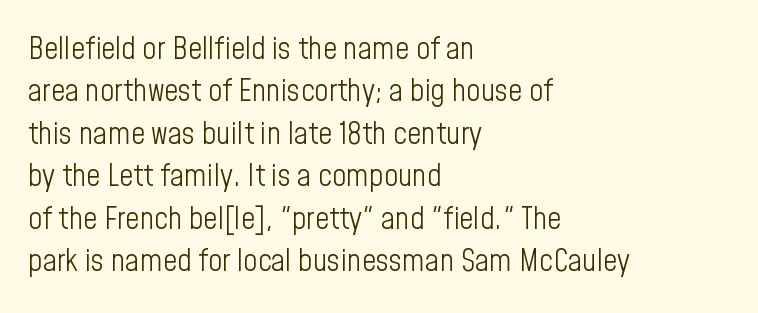
{"serif": "no", "italic": "no", "bold": "no", "weight": "light", "width": "condensed", "stroke_contrast": "low", "x_height": "medium", "monospaced": "no", "underline": "no", "align": "left", "line_spacing": "normal", "line_spacing_ratio": 1.37, "letter_spacing": "normal", "letter_spacing_em": 0.0, "glyph_px": 31}
